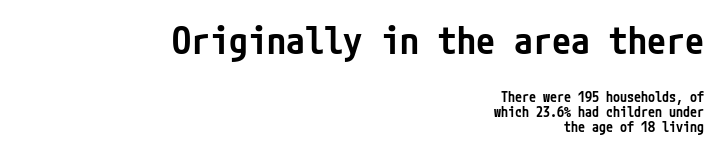
{"serif": "no", "italic": "no", "bold": "semi", "weight": "semibold", "width": "condensed", "stroke_contrast": "low", "x_height": "medium", "underline": "no", "align": "right", "line_spacing": "tight", "line_spacing_ratio": 1.09, "letter_spacing": "normal", "letter_spacing_em": 0.0, "larger_block": "first", "size_ratio": 2.71, "glyph_px": 38}
